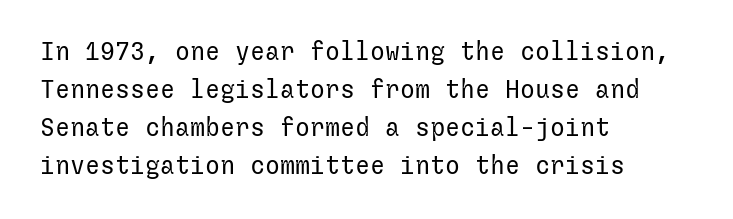
Q: Is the text bold? A: No.
Q: Is the text italic (slanted)? A: No, it is upright.
Q: Is the text underlined? A: No.
Q: How is the paragraph aligned? A: Left-aligned.
Q: Is the spacing between letters normal or unusually wide? A: Normal.
Q: Is the spacing between lines tight, normal or loose? A: Normal.
